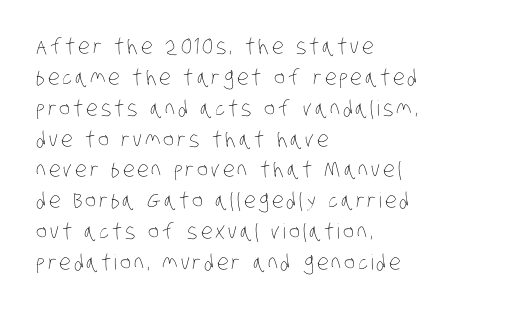
Q: Is the text bold? A: No.
Q: Is the text underlined? A: No.
Q: How is the paragraph aligned? A: Left-aligned.
Q: Is the spacing between lines tight, normal or loose? A: Normal.
